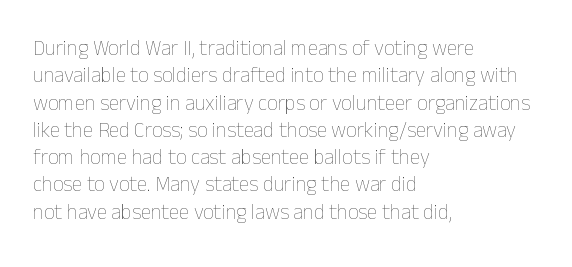
Reading down the block, your eye returns to a fixed left position each line. The weight tops out at a normal text grade. Interline gaps are of average width in this sample. The letters sit at their default tracking, neither squeezed nor spread.
